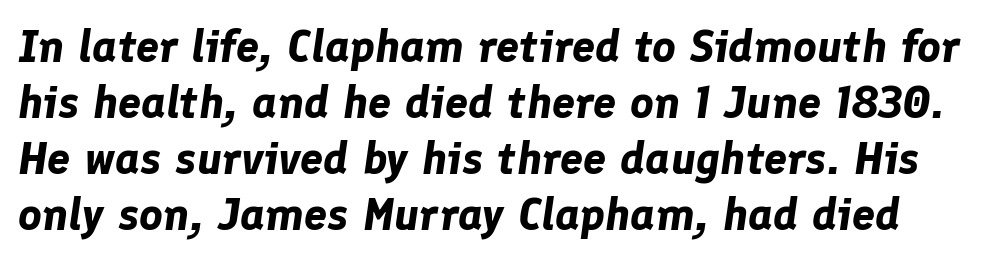
The image shows 46 px bold type, italic (leaning right); set line spacing 1.22x, normal letter spacing, not underlined; low stroke contrast and a medium x-height.
